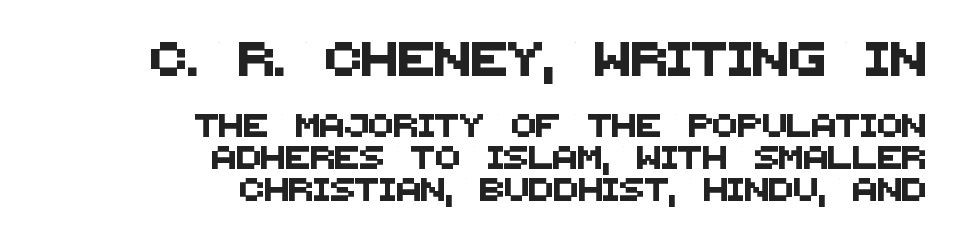
The passage shown stacks its lines at a standard gap. The composition opens big and finishes small. The gaps between neighbouring characters are ordinary and unremarkable. A typesetter would label this face a sans.
